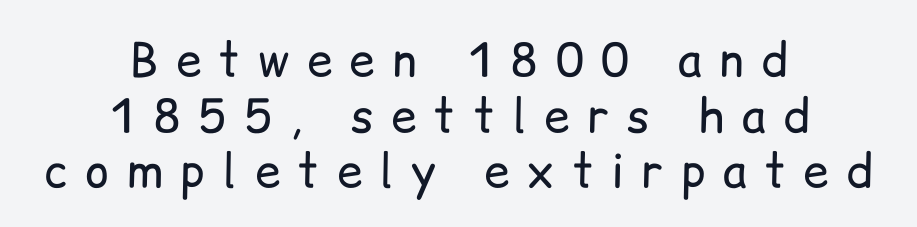
The image shows 46 px regular-weight sans-serif type, upright; set centered, line spacing 1.21x, unusually wide letter spacing (+0.38 em), not underlined; low stroke contrast and a medium x-height.
